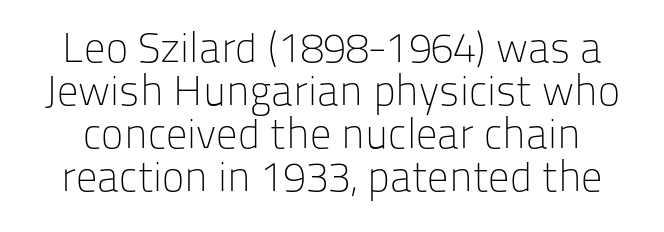
Q: Is the text bold? A: No.
Q: Is the text italic (slanted)? A: No, it is upright.
Q: Is the typeface a serif or a sans-serif typeface? A: Sans-serif.
Q: Is the text underlined? A: No.
Q: Is the spacing between letters normal or unusually wide? A: Normal.
Q: Is the spacing between lines tight, normal or loose? A: Tight.
Q: Width (condensed, normal, or wide)? A: Normal.
Q: Stroke contrast? A: Low.
Q: x-height? A: Medium.
Q: Monospaced? A: No.
